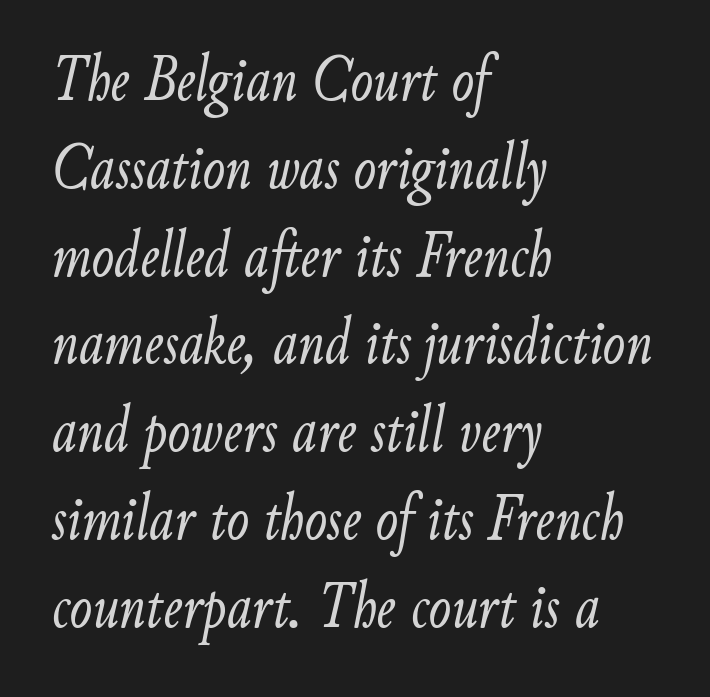
The image shows 67 px light, condensed type, italic (leaning right); set left-aligned, normal line spacing (1.31x), normal letter spacing, not underlined; low stroke contrast and a small x-height.
